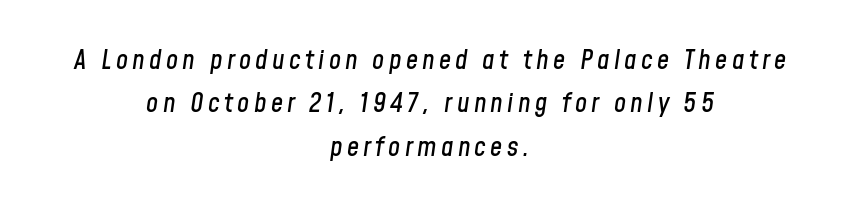
{"italic": "yes", "lean": "right", "slant_degrees": 8, "underline": "no", "align": "center", "line_spacing": "normal", "line_spacing_ratio": 1.61, "glyph_px": 27}
